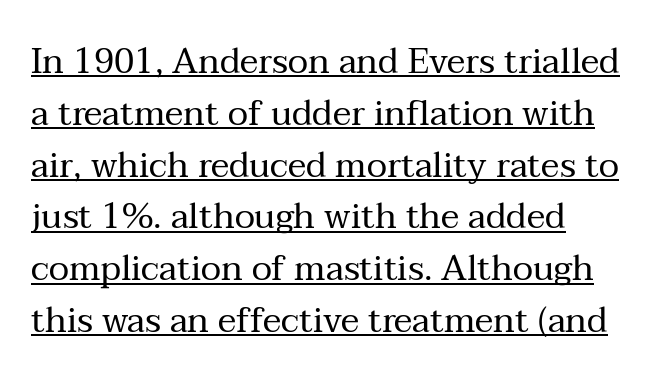
Q: Is the text bold? A: No.
Q: Is the text italic (slanted)? A: No, it is upright.
Q: Is the typeface a serif or a sans-serif typeface? A: Serif.
Q: Is the text underlined? A: Yes.
Q: How is the paragraph aligned? A: Left-aligned.
Q: Is the spacing between letters normal or unusually wide? A: Normal.
Q: Is the spacing between lines tight, normal or loose? A: Normal.
Q: Width (condensed, normal, or wide)? A: Normal.
Q: Stroke contrast? A: Medium.
Q: x-height? A: Medium.
Q: Monospaced? A: No.
